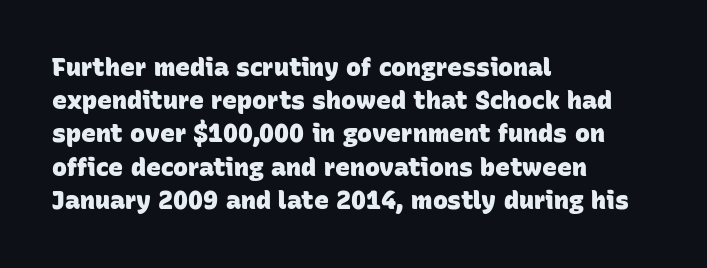
The image shows 25 px bold type; set left-aligned, normal line spacing (1.33x), normal letter spacing, not underlined.
